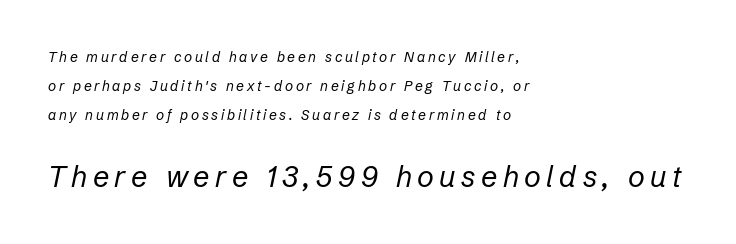
Observe the lean: these are italic letterforms. A typesetter would call this proportional, since set widths differ per character. The passage shown is not bold in any degree. Size hierarchy here favors the trailing block over the leading one. Horizontal bands of white between lines are thick stripes. Rule under the text: the space is simply empty.
